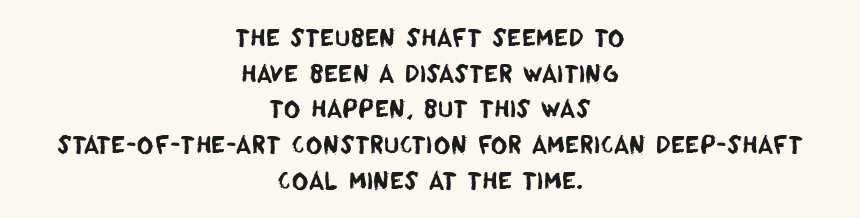
Each row of text sits above clean, open space. One-word summary of the alignment: center. The passage shown stacks its lines at a standard gap. Nothing unusual about the tracking: characters are spaced as the font intends.
